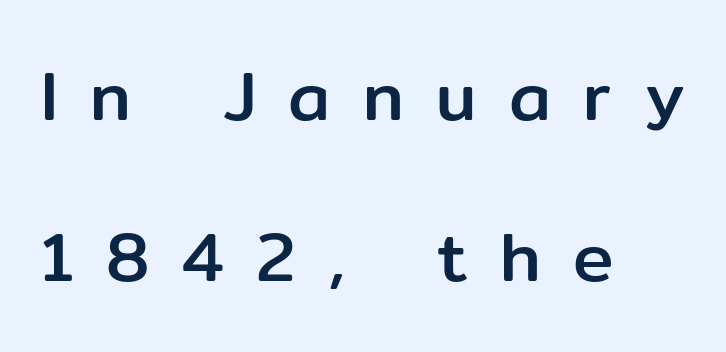
Q: Is the text italic (slanted)? A: No, it is upright.
Q: Is the typeface a serif or a sans-serif typeface? A: Sans-serif.
Q: Is the text underlined? A: No.
Q: How is the paragraph aligned? A: Left-aligned.
Q: Is the spacing between letters normal or unusually wide? A: Unusually wide.
Q: Is the spacing between lines tight, normal or loose? A: Loose.
Q: Width (condensed, normal, or wide)? A: Normal.
Q: Stroke contrast? A: Low.
Q: x-height? A: Medium.
Q: Monospaced? A: No.
